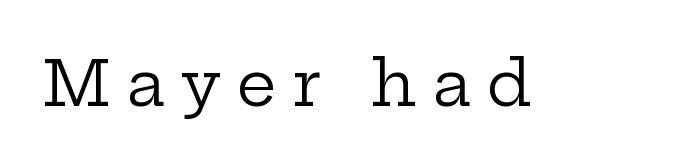
Nope, not italic — everything's standing straight. Does extra space separate the letters? Yes, quite a lot of it. The strokes are not fattened; the text isn't bold. A typesetter would call this proportional, since set widths differ per character.
